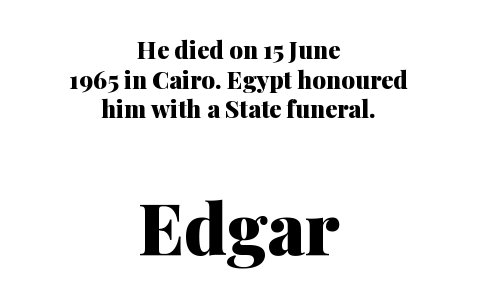
Q: Is the text bold? A: Yes.
Q: Is the text italic (slanted)? A: No, it is upright.
Q: Is the typeface a serif or a sans-serif typeface? A: Serif.
Q: Is the text underlined? A: No.
Q: How is the paragraph aligned? A: Centered.
Q: Is the spacing between letters normal or unusually wide? A: Normal.
Q: Which block of text is set in a larger size, the first (top) or the second (bottom)? A: The second (bottom) one.
Q: Width (condensed, normal, or wide)? A: Normal.
Q: Stroke contrast? A: Medium.
Q: x-height? A: Medium.
Q: Monospaced? A: No.
